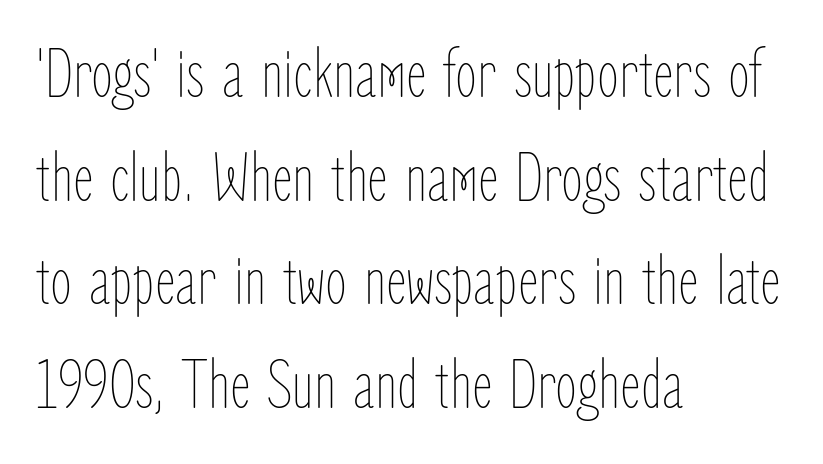
Is the letter spacing exaggerated? No — it looks like the ordinary default. Notice how descenders clear the ascenders below comfortably — that's standard leading. The font is comparable to plain body text, perhaps lighter. No word sits above an underline. These lines are rendered in a variable-pitch font. This is the regular roman posture of the typeface.
